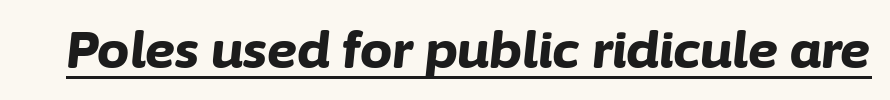
The image shows 51 px bold type, italic (leaning right); set normal letter spacing, underlined; low stroke contrast and a medium x-height.
